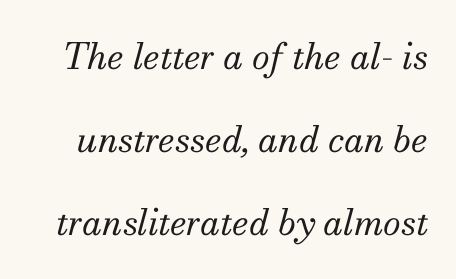
{"serif": "yes", "italic": "yes", "lean": "right", "slant_degrees": 13, "bold": "no", "weight": "regular", "width": "normal", "stroke_contrast": "medium", "x_height": "small", "monospaced": "no", "underline": "no", "line_spacing": "loose", "line_spacing_ratio": 2.31, "letter_spacing": "normal", "letter_spacing_em": 0.0, "glyph_px": 36}
